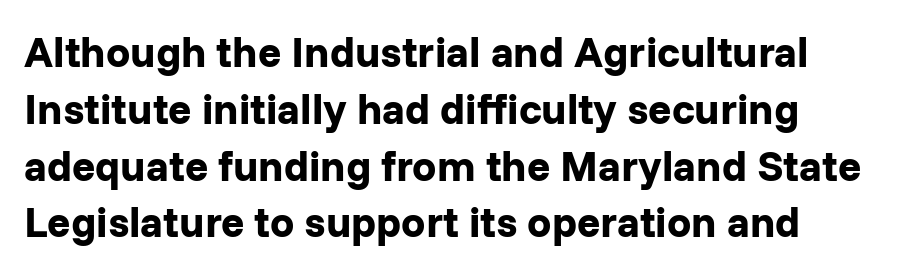
These lines are rendered in a variable-pitch font. Style check: upright. This sample uses a sans-serif face. Notice how the passage keeps a crisp vertical edge on the left only.
